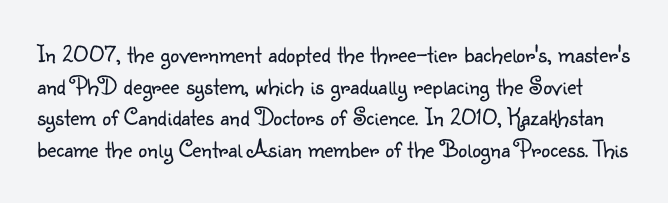
Q: Is the text bold? A: No.
Q: Is the text italic (slanted)? A: No, it is upright.
Q: Is the text underlined? A: No.
Q: Is the spacing between letters normal or unusually wide? A: Normal.
Q: Is the spacing between lines tight, normal or loose? A: Normal.
